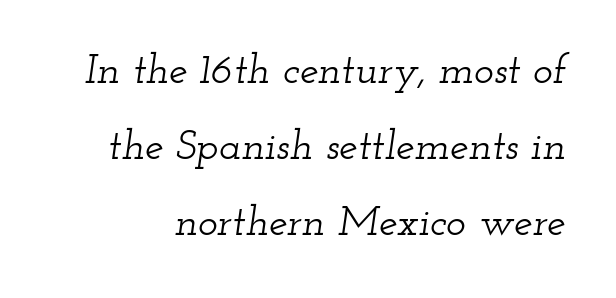
Q: Is the text italic (slanted)? A: Yes, it leans right by about 12 degrees.
Q: Is the typeface a serif or a sans-serif typeface? A: Serif.
Q: Is the text underlined? A: No.
Q: Is the spacing between letters normal or unusually wide? A: Normal.
Q: Width (condensed, normal, or wide)? A: Wide.
Q: Stroke contrast? A: Low.
Q: x-height? A: Small.
Q: Monospaced? A: No.
